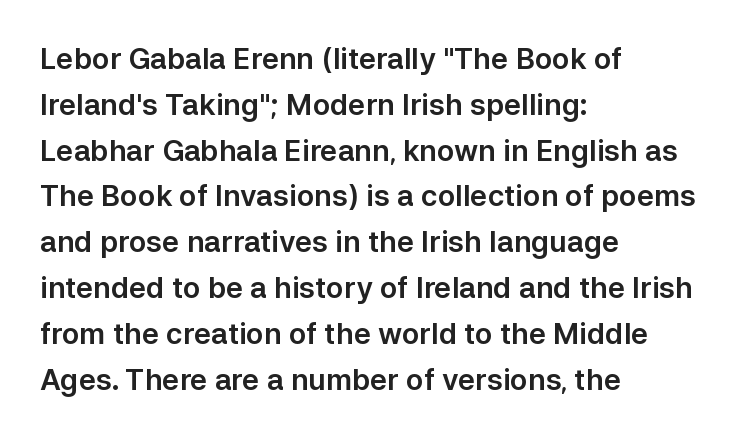
{"serif": "no", "italic": "no", "width": "normal", "stroke_contrast": "low", "x_height": "medium", "monospaced": "no", "underline": "no", "align": "left", "line_spacing": "normal", "line_spacing_ratio": 1.58, "letter_spacing": "normal", "letter_spacing_em": 0.0, "glyph_px": 29}
